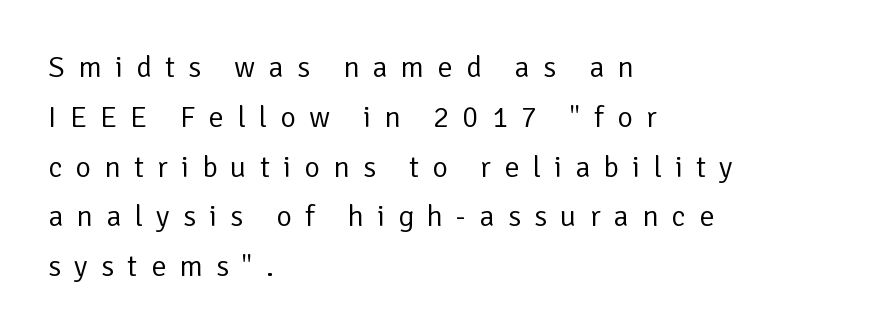
Q: Is the text bold? A: No.
Q: Is the text italic (slanted)? A: No, it is upright.
Q: Is the typeface a serif or a sans-serif typeface? A: Sans-serif.
Q: Is the text underlined? A: No.
Q: How is the paragraph aligned? A: Left-aligned.
Q: Is the spacing between letters normal or unusually wide? A: Unusually wide.
Q: Is the spacing between lines tight, normal or loose? A: Normal.
Q: Width (condensed, normal, or wide)? A: Normal.
Q: Stroke contrast? A: Low.
Q: x-height? A: Medium.
Q: Monospaced? A: No.
